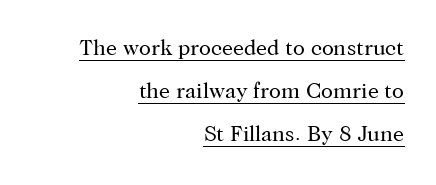
If you drew a line through each stem, it would be perfectly vertical. No chunkiness to these letters — they're not bold. Where is the straight margin? On the right. Is there much room between lines? Yes — plenty of vertical air separates them. Compared with typical body copy, the letter spacing here is the same.
